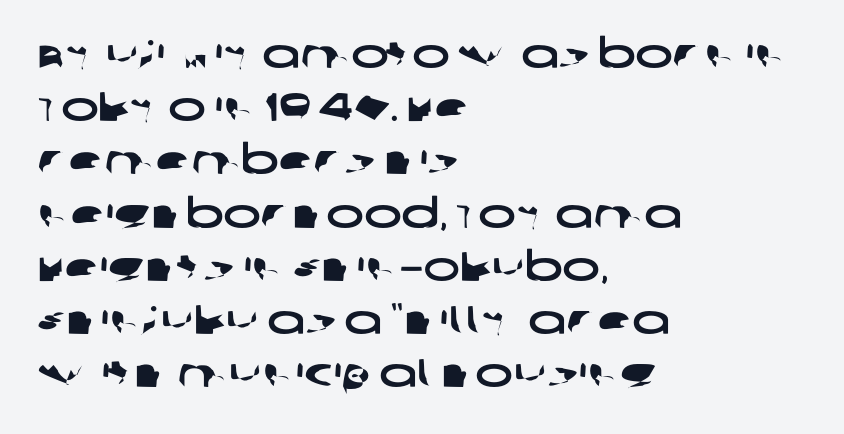
This block has exactly the height ordinary leading produces. Unmarked baselines from the first word to the last. This sample has the flowing, uneven cadence of proportional lettering. The ragged edge is on the right, which tells us the setting is flush left. Here the glyphs are tracked normally, forming tight word shapes.
